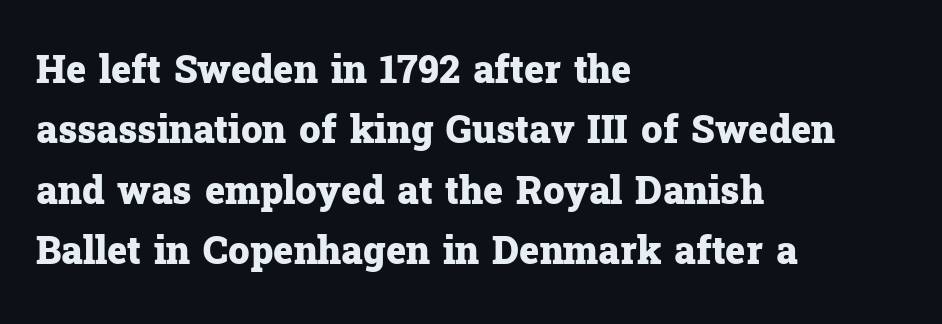
The image shows 38 px heavy serif type, upright; set left-aligned, normal line spacing (1.59x), normal letter spacing, not underlined; low stroke contrast and a medium x-height.
